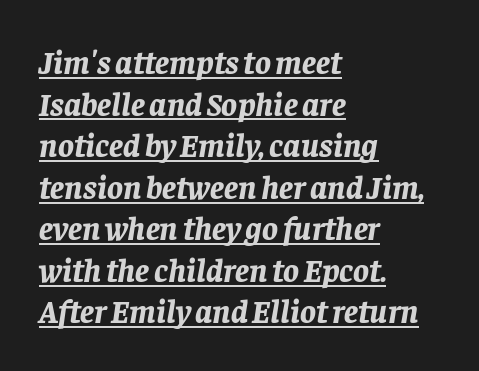
Note the varied advance widths — an 'i' is clearly narrower than an 'm'. No extra tracking has been applied to these lines. Designer's note — italics engaged. Stroke thickness is high; the sample reads as a true bold.
